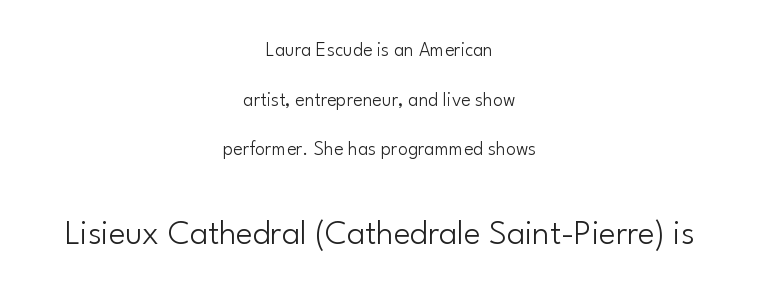
{"serif": "no", "italic": "no", "bold": "no", "weight": "light", "width": "normal", "stroke_contrast": "low", "x_height": "small", "monospaced": "no", "underline": "no", "align": "center", "line_spacing": "loose", "line_spacing_ratio": 2.48, "letter_spacing": "normal", "letter_spacing_em": 0.0, "larger_block": "second", "size_ratio": 1.75, "glyph_px": 35}
